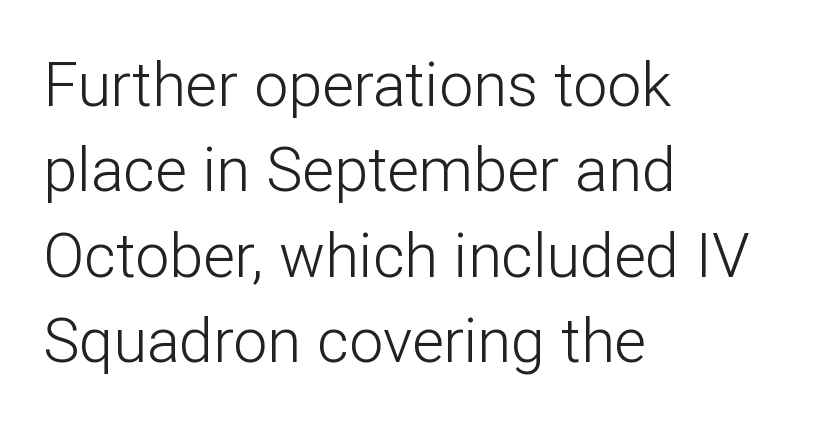
Q: Is the text bold? A: No.
Q: Is the text italic (slanted)? A: No, it is upright.
Q: Is the typeface a serif or a sans-serif typeface? A: Sans-serif.
Q: Is the text underlined? A: No.
Q: How is the paragraph aligned? A: Left-aligned.
Q: Is the spacing between letters normal or unusually wide? A: Normal.
Q: Is the spacing between lines tight, normal or loose? A: Normal.
Q: Width (condensed, normal, or wide)? A: Normal.
Q: Stroke contrast? A: Low.
Q: x-height? A: Medium.
Q: Monospaced? A: No.
